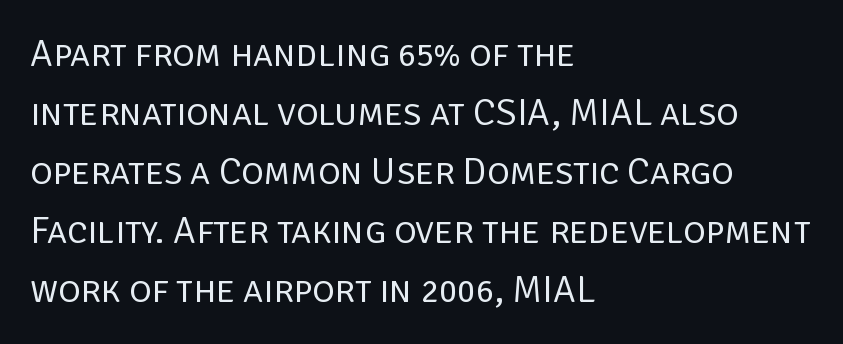
{"serif": "no", "italic": "no", "bold": "no", "weight": "regular", "width": "normal", "stroke_contrast": "low", "x_height": "large", "monospaced": "no", "underline": "no", "align": "left", "line_spacing": "normal", "line_spacing_ratio": 1.55, "letter_spacing": "normal", "letter_spacing_em": 0.0, "glyph_px": 38}
